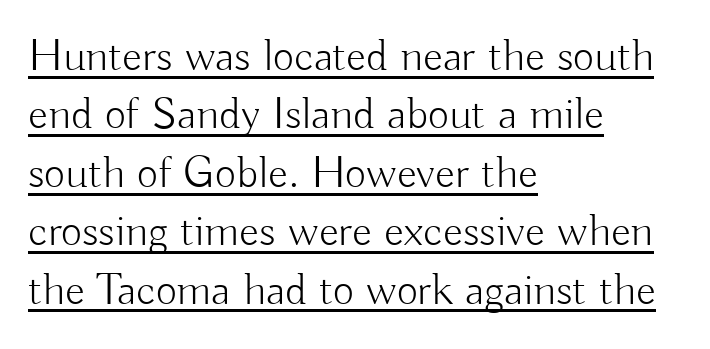
Q: Is the text bold? A: No.
Q: Is the text italic (slanted)? A: No, it is upright.
Q: Is the typeface a serif or a sans-serif typeface? A: Sans-serif.
Q: Is the text underlined? A: Yes.
Q: How is the paragraph aligned? A: Left-aligned.
Q: Is the spacing between letters normal or unusually wide? A: Normal.
Q: Is the spacing between lines tight, normal or loose? A: Normal.
Q: Width (condensed, normal, or wide)? A: Normal.
Q: Stroke contrast? A: Low.
Q: x-height? A: Small.
Q: Monospaced? A: No.
